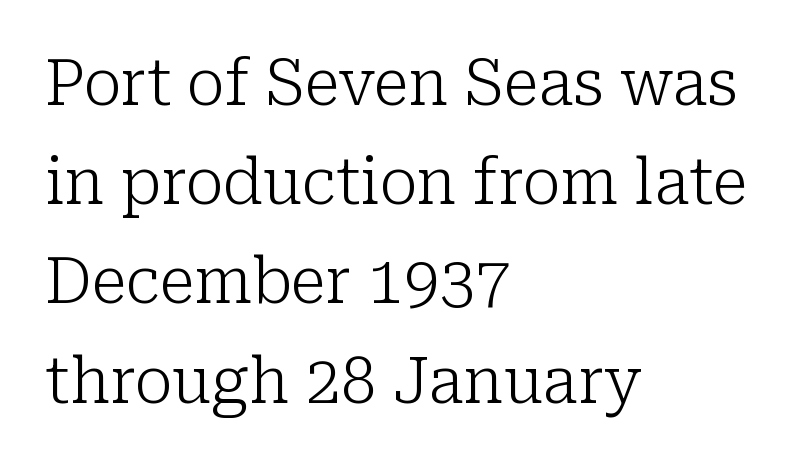
Vertical stems look standard width or narrower in stroke. The rows are spaced the way most documents space them. Tall strokes in this sample are plumb rather than angled. The line texture is even and compact thanks to regular tracking. Left-aligned paragraph, ragged on the right.
